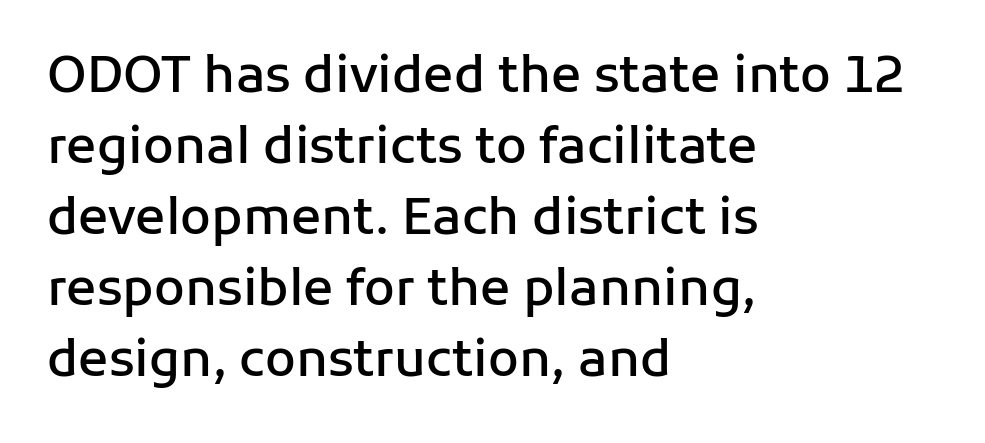
The image shows 50 px semibold sans-serif type, upright; set left-aligned, normal line spacing (1.42x), normal letter spacing, not underlined; low stroke contrast and a medium x-height.
